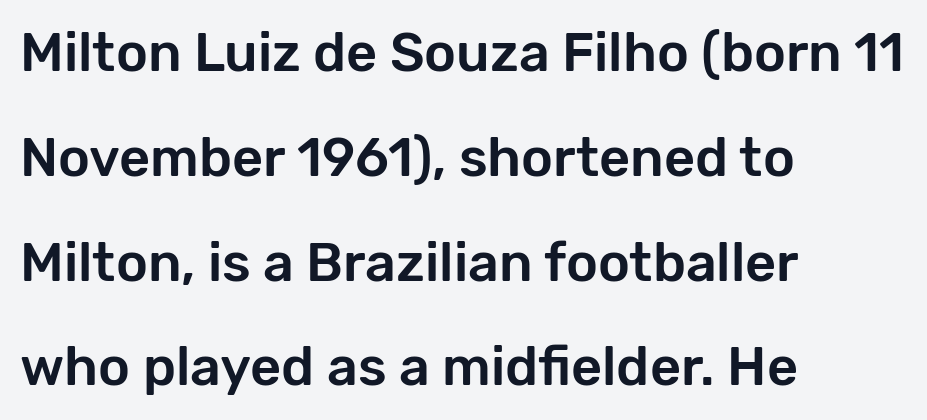
Q: Is the text italic (slanted)? A: No, it is upright.
Q: Is the typeface a serif or a sans-serif typeface? A: Sans-serif.
Q: Is the text underlined? A: No.
Q: How is the paragraph aligned? A: Left-aligned.
Q: Is the spacing between letters normal or unusually wide? A: Normal.
Q: Is the spacing between lines tight, normal or loose? A: Loose.
Q: Width (condensed, normal, or wide)? A: Normal.
Q: Stroke contrast? A: Low.
Q: x-height? A: Medium.
Q: Monospaced? A: No.
